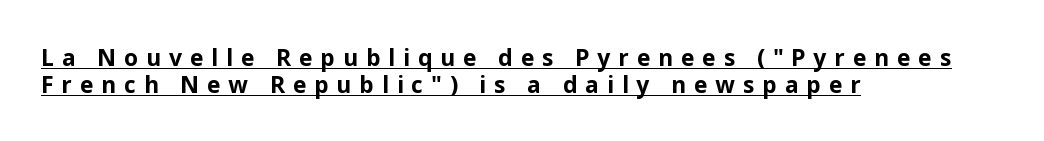
{"italic": "no", "bold": "yes", "underline": "yes", "align": "left", "line_spacing_ratio": 1.17, "letter_spacing": "wide", "letter_spacing_em": 0.34, "glyph_px": 23}
